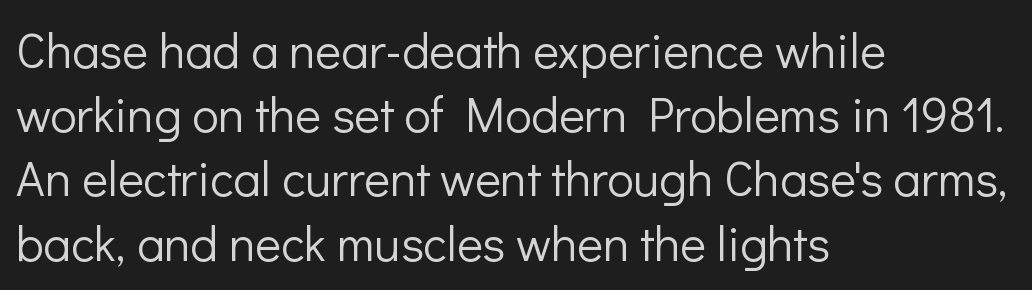
{"serif": "no", "italic": "no", "bold": "no", "weight": "light", "width": "normal", "stroke_contrast": "low", "x_height": "medium", "monospaced": "no", "underline": "no", "align": "left", "line_spacing": "normal", "line_spacing_ratio": 1.31, "letter_spacing": "normal", "letter_spacing_em": 0.0, "glyph_px": 49}
